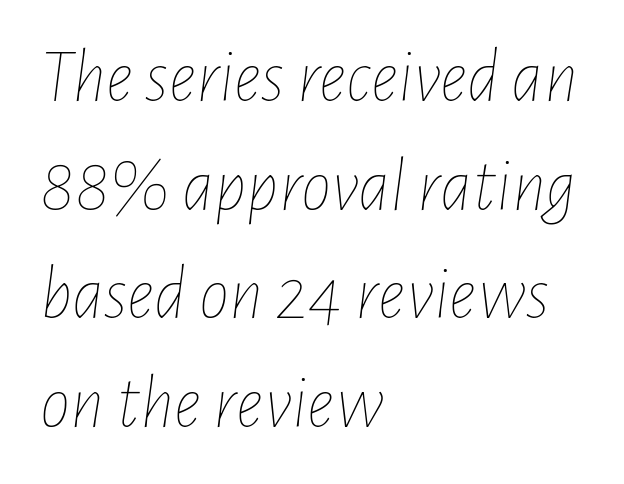
{"italic": "yes", "lean": "right", "slant_degrees": 7, "bold": "no", "weight": "thin", "width": "condensed", "stroke_contrast": "low", "x_height": "medium", "monospaced": "no", "underline": "no", "align": "left", "line_spacing": "normal", "line_spacing_ratio": 1.43, "letter_spacing": "normal", "letter_spacing_em": 0.0, "glyph_px": 76}
